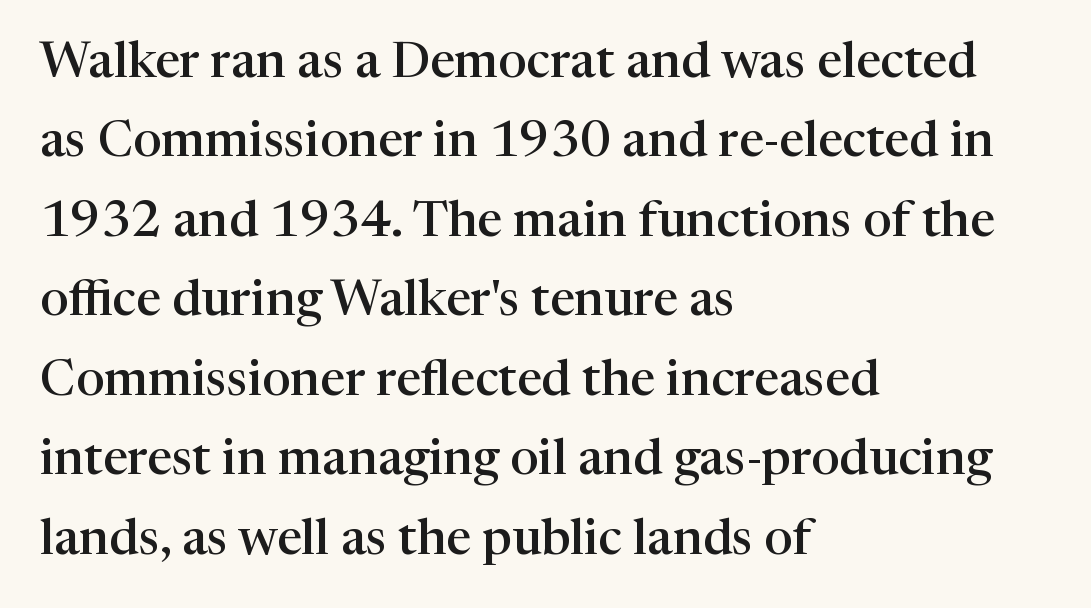
The image shows 50 px semibold serif type, upright; set left-aligned, normal line spacing (1.59x), normal letter spacing, not underlined; high stroke contrast and a medium x-height.
